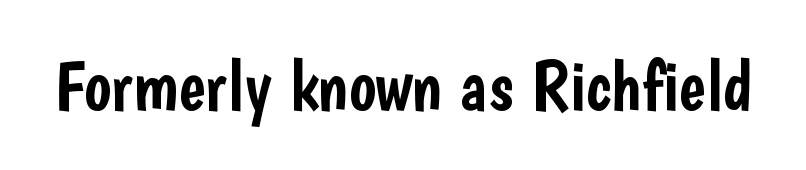
The image shows 72 px condensed sans-serif type, upright; set normal letter spacing, not underlined; low stroke contrast and a medium x-height.
